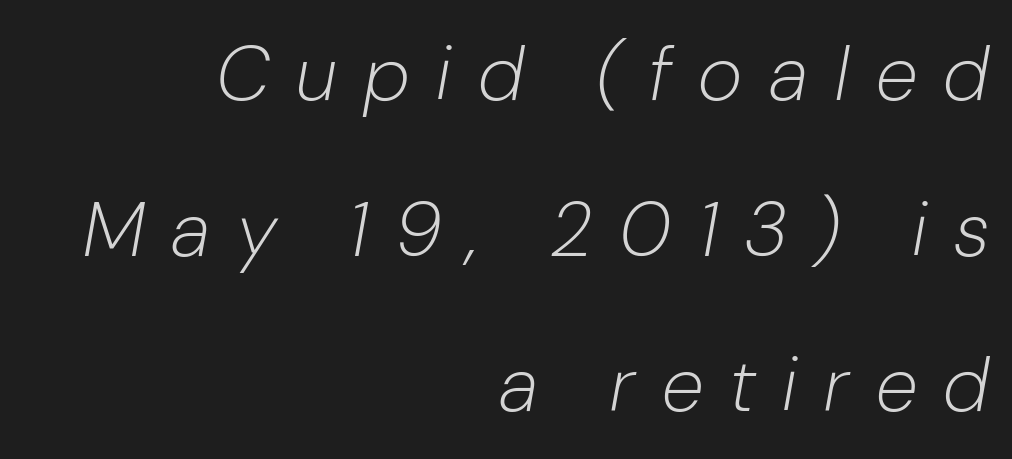
The image shows 77 px light type, italic (leaning right); set right-aligned, loose line spacing (2.02x), unusually wide letter spacing (+0.35 em), not underlined; low stroke contrast and a medium x-height.
